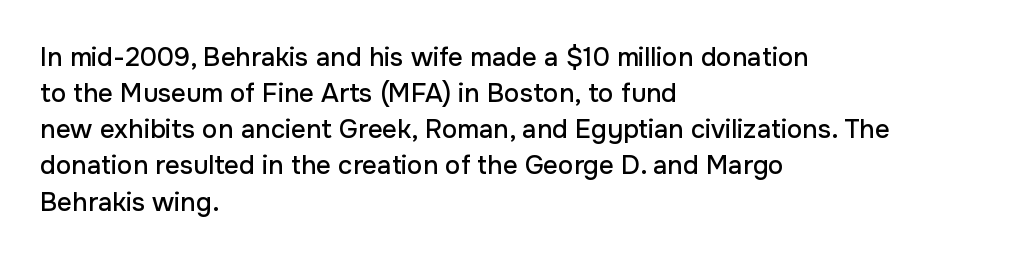
Q: Is the text italic (slanted)? A: No, it is upright.
Q: Is the text underlined? A: No.
Q: How is the paragraph aligned? A: Left-aligned.
Q: Is the spacing between letters normal or unusually wide? A: Normal.
Q: Is the spacing between lines tight, normal or loose? A: Normal.
